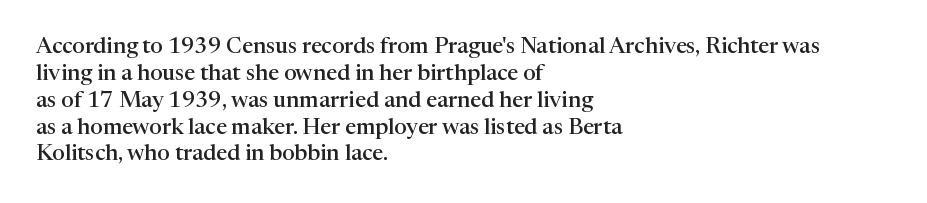
The image shows 22 px text type, upright; set left-aligned, line spacing 1.22x, normal letter spacing, not underlined.
